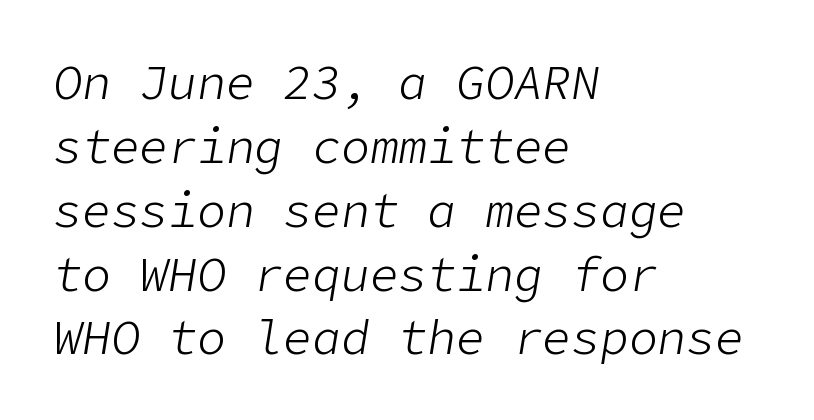
Q: Is the text bold? A: No.
Q: Is the text italic (slanted)? A: Yes, it leans right by about 9 degrees.
Q: Is the text underlined? A: No.
Q: How is the paragraph aligned? A: Left-aligned.
Q: Is the spacing between letters normal or unusually wide? A: Normal.
Q: Is the spacing between lines tight, normal or loose? A: Normal.
Q: Width (condensed, normal, or wide)? A: Normal.
Q: Stroke contrast? A: Low.
Q: x-height? A: Medium.
